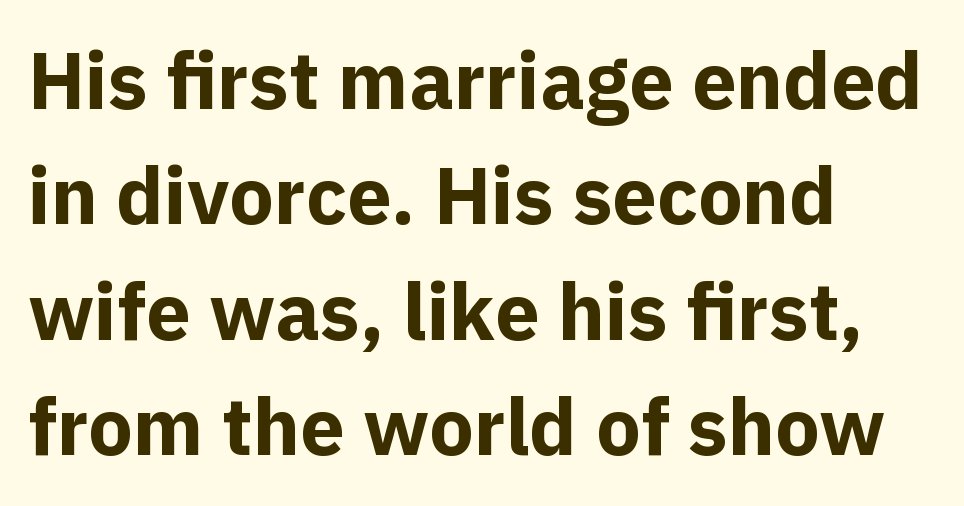
The image shows 79 px bold sans-serif type, upright; set left-aligned, normal line spacing (1.46x), normal letter spacing, not underlined; a medium x-height.
